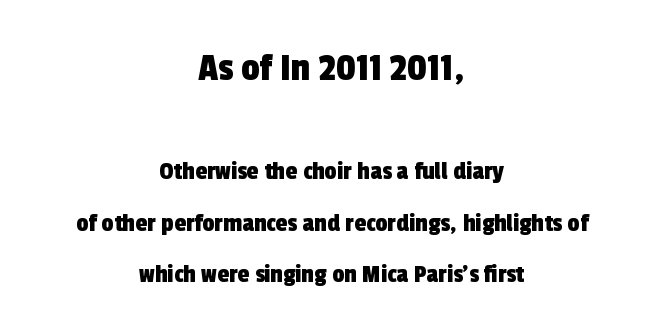
The image shows 41 px condensed sans-serif type; set centered, loose line spacing (1.91x), normal letter spacing, not underlined; the first (top) block is 1.52x larger; a medium x-height.
